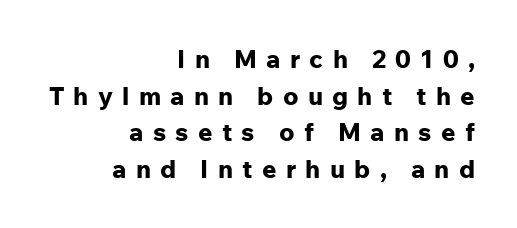
Underlining? Definitely not there. The lines are quadded right. A typesetter would mark this as roman, not italic. A full-strength bold gives these letters their thick strokes. Vertical spacing — default. Letter spacing: wide.
